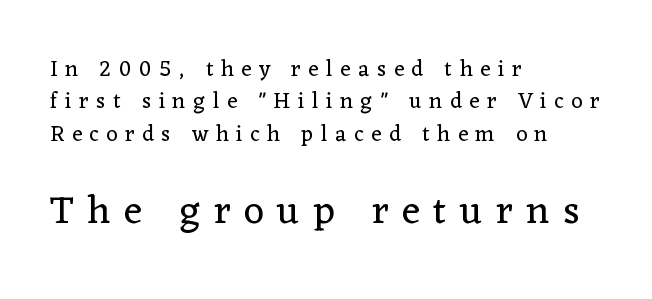
The image shows 39 px regular-weight serif type, upright; set left-aligned, normal line spacing (1.47x), unusually wide letter spacing (+0.35 em), not underlined; the second (bottom) block is 1.77x larger; low stroke contrast and a medium x-height.
